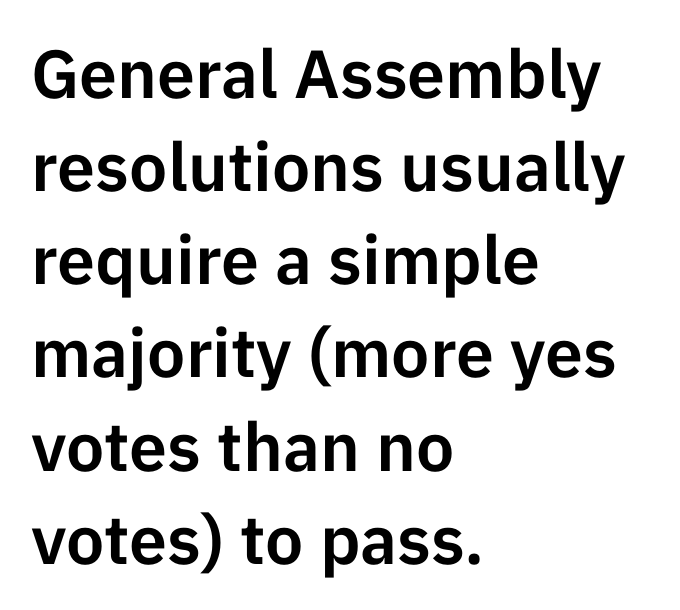
Q: Is the text italic (slanted)? A: No, it is upright.
Q: Is the typeface a serif or a sans-serif typeface? A: Sans-serif.
Q: Is the text underlined? A: No.
Q: How is the paragraph aligned? A: Left-aligned.
Q: Is the spacing between letters normal or unusually wide? A: Normal.
Q: Is the spacing between lines tight, normal or loose? A: Normal.
Q: Width (condensed, normal, or wide)? A: Normal.
Q: Stroke contrast? A: Low.
Q: x-height? A: Medium.
Q: Monospaced? A: No.
